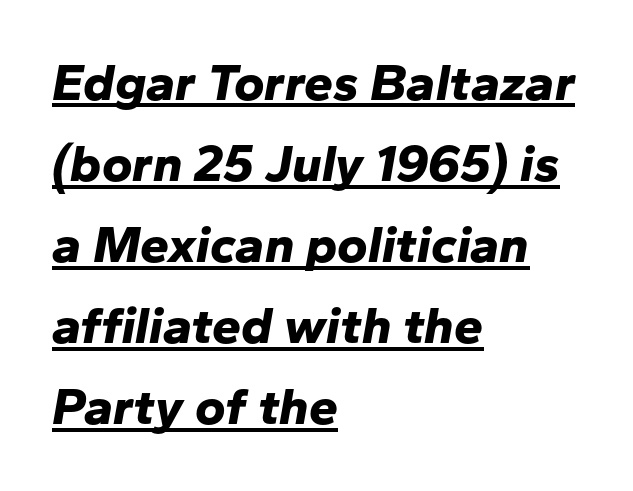
The image shows 52 px bold type, italic (leaning right); set left-aligned, normal line spacing (1.56x), normal letter spacing, underlined; low stroke contrast and a medium x-height.
